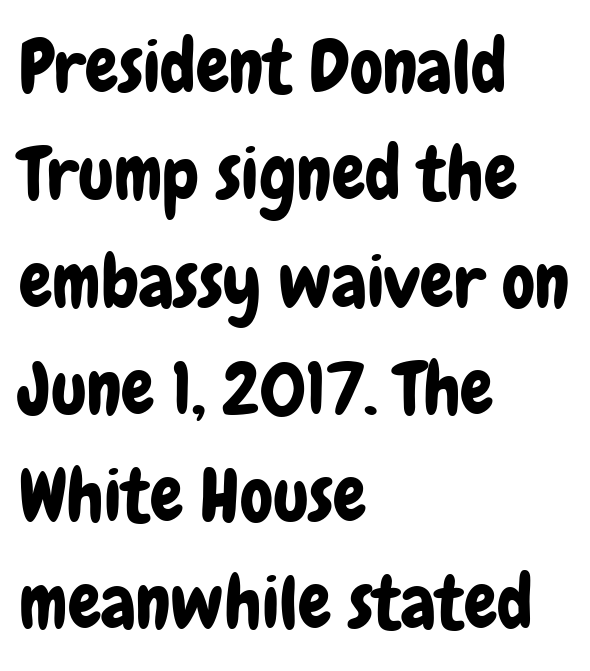
{"serif": "no", "italic": "no", "width": "condensed", "stroke_contrast": "low", "x_height": "medium", "monospaced": "no", "underline": "no", "align": "left", "line_spacing": "normal", "line_spacing_ratio": 1.45, "letter_spacing": "normal", "letter_spacing_em": 0.0, "glyph_px": 74}
